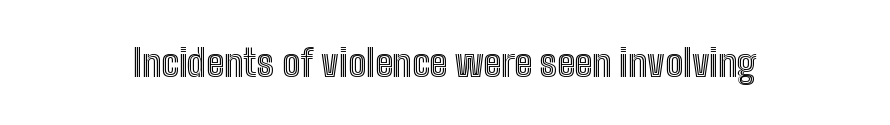
{"italic": "no", "width": "condensed", "x_height": "medium", "monospaced": "no", "underline": "no", "letter_spacing": "normal", "letter_spacing_em": 0.0, "glyph_px": 38}
